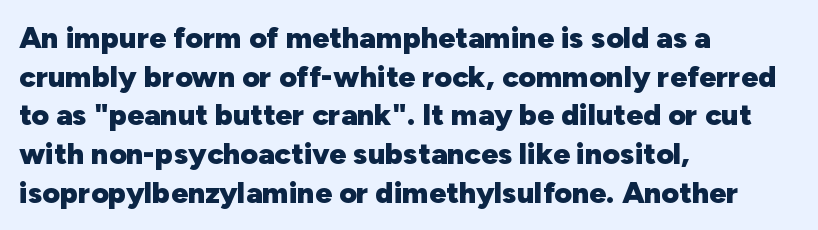
The image shows 30 px heavy sans-serif type, upright; set left-aligned, normal line spacing (1.29x), normal letter spacing, not underlined; low stroke contrast and a medium x-height.
